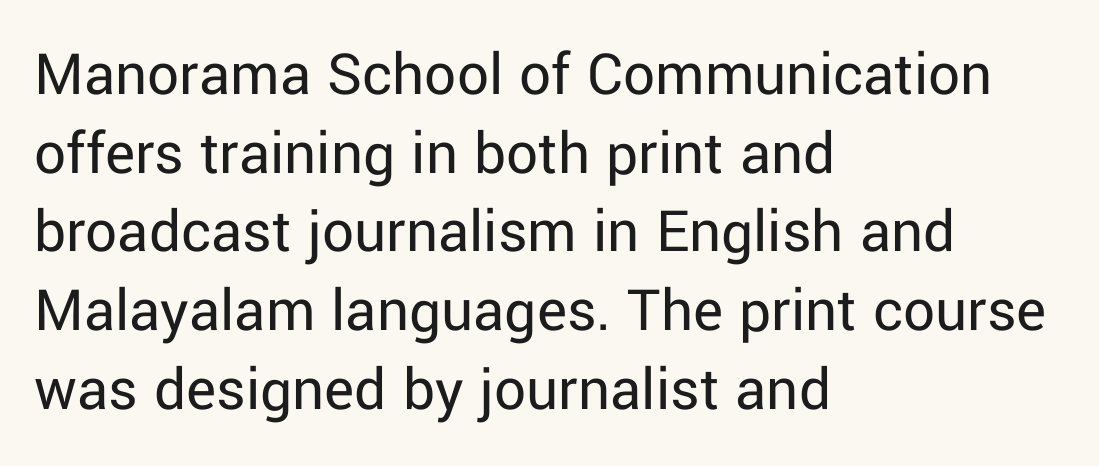
{"serif": "no", "italic": "no", "bold": "no", "weight": "regular", "width": "normal", "stroke_contrast": "low", "x_height": "medium", "monospaced": "no", "underline": "no", "align": "left", "line_spacing": "normal", "line_spacing_ratio": 1.25, "letter_spacing": "normal", "letter_spacing_em": 0.0, "glyph_px": 63}
